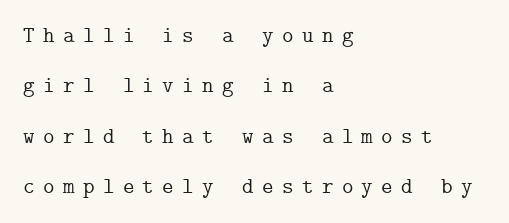
{"italic": "no", "underline": "no", "align": "left", "line_spacing": "loose", "line_spacing_ratio": 2.29, "letter_spacing": "wide", "letter_spacing_em": 0.38, "glyph_px": 22}
